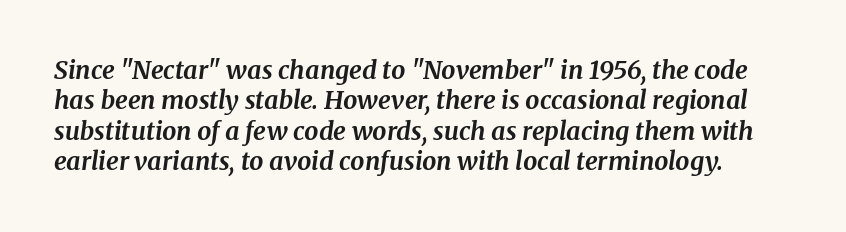
Q: Is the text bold? A: Yes.
Q: Is the text italic (slanted)? A: Yes, it leans right by about 8 degrees.
Q: Is the text underlined? A: No.
Q: Is the spacing between letters normal or unusually wide? A: Normal.
